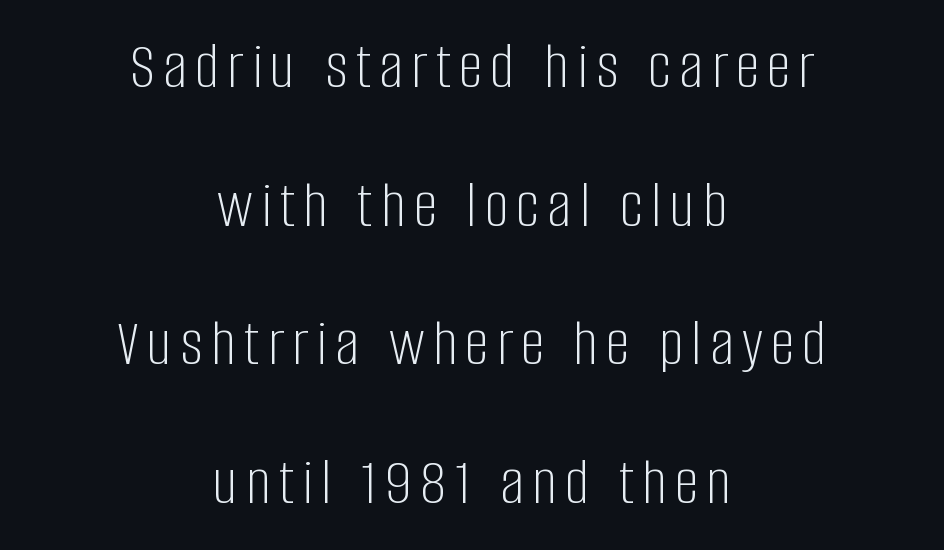
Q: Is the text bold? A: No.
Q: Is the text italic (slanted)? A: No, it is upright.
Q: Is the typeface a serif or a sans-serif typeface? A: Sans-serif.
Q: Is the text underlined? A: No.
Q: How is the paragraph aligned? A: Centered.
Q: Is the spacing between lines tight, normal or loose? A: Loose.
Q: Width (condensed, normal, or wide)? A: Condensed.
Q: Stroke contrast? A: Low.
Q: x-height? A: Large.
Q: Monospaced? A: No.
